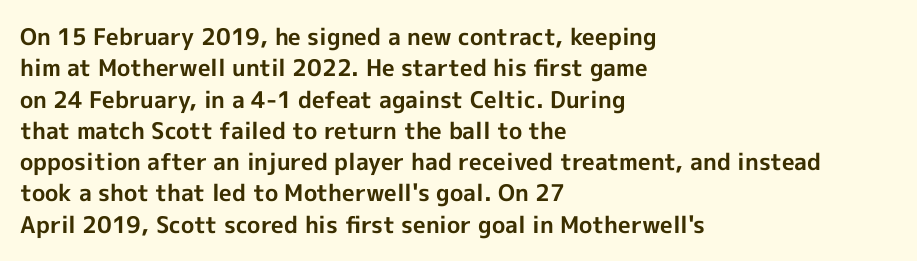
Q: Is the text bold? A: Yes.
Q: Is the text italic (slanted)? A: No, it is upright.
Q: Is the text underlined? A: No.
Q: How is the paragraph aligned? A: Left-aligned.
Q: Is the spacing between letters normal or unusually wide? A: Normal.
Q: Is the spacing between lines tight, normal or loose? A: Normal.
